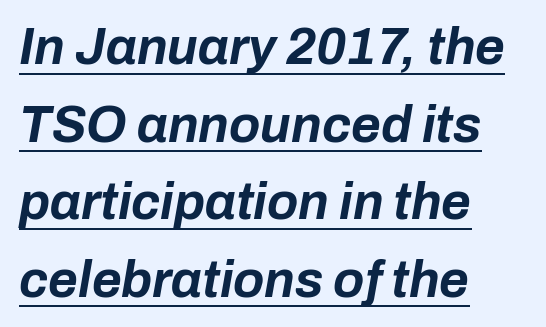
{"italic": "yes", "lean": "right", "slant_degrees": 10, "bold": "yes", "weight": "bold", "width": "normal", "stroke_contrast": "low", "x_height": "medium", "monospaced": "no", "underline": "yes", "align": "left", "line_spacing": "normal", "line_spacing_ratio": 1.52, "letter_spacing": "normal", "letter_spacing_em": 0.0, "glyph_px": 51}
